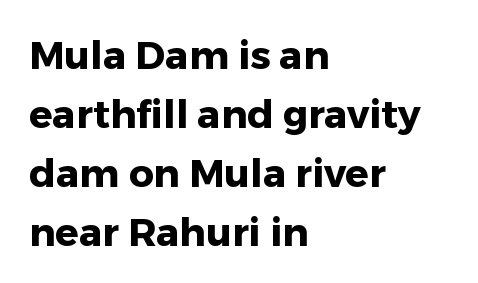
The image shows 39 px heavy sans-serif type, upright; set left-aligned, normal line spacing (1.51x), normal letter spacing, not underlined; low stroke contrast and a medium x-height.
